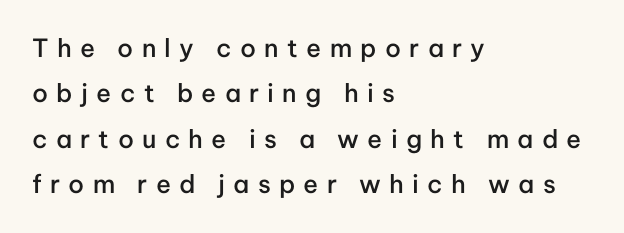
Q: Is the text bold? A: Semi-bold.
Q: Is the text italic (slanted)? A: No, it is upright.
Q: Is the text underlined? A: No.
Q: How is the paragraph aligned? A: Left-aligned.
Q: Is the spacing between letters normal or unusually wide? A: Unusually wide.
